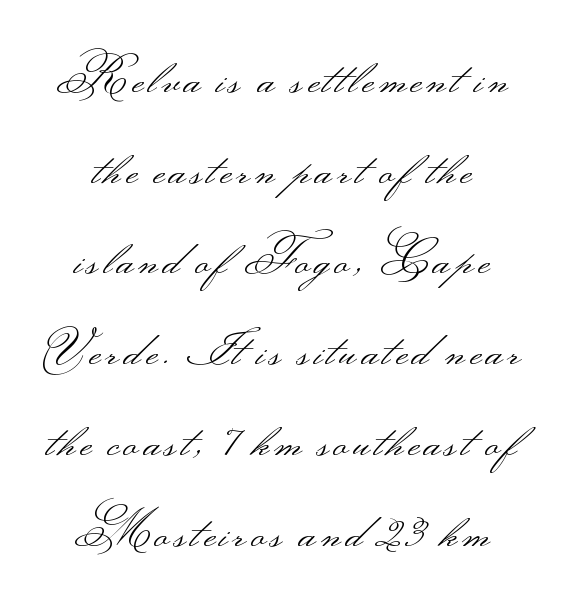
The image shows 47 px light, wide sans-serif type; set loose line spacing (1.93x), not underlined; medium stroke contrast.
